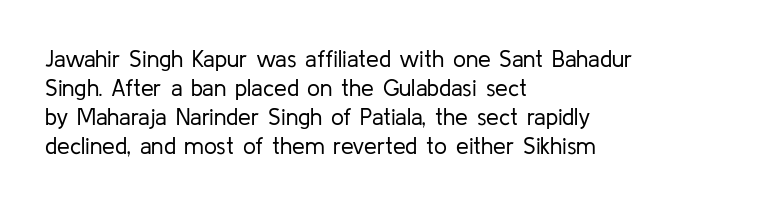
{"italic": "no", "bold": "no", "underline": "no", "align": "left", "line_spacing": "normal", "line_spacing_ratio": 1.26, "letter_spacing": "normal", "letter_spacing_em": 0.0, "glyph_px": 23}
